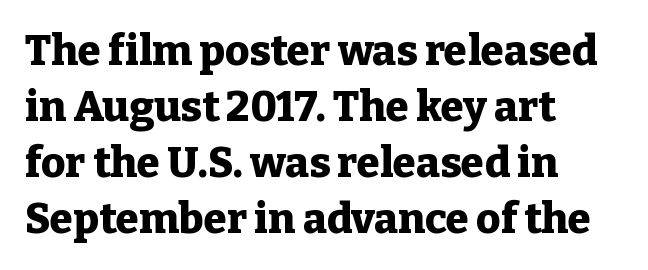
Q: Is the text bold? A: Yes.
Q: Is the text italic (slanted)? A: No, it is upright.
Q: Is the typeface a serif or a sans-serif typeface? A: Serif.
Q: Is the text underlined? A: No.
Q: How is the paragraph aligned? A: Left-aligned.
Q: Is the spacing between letters normal or unusually wide? A: Normal.
Q: Is the spacing between lines tight, normal or loose? A: Normal.
Q: Width (condensed, normal, or wide)? A: Normal.
Q: Stroke contrast? A: Low.
Q: x-height? A: Medium.
Q: Monospaced? A: No.
